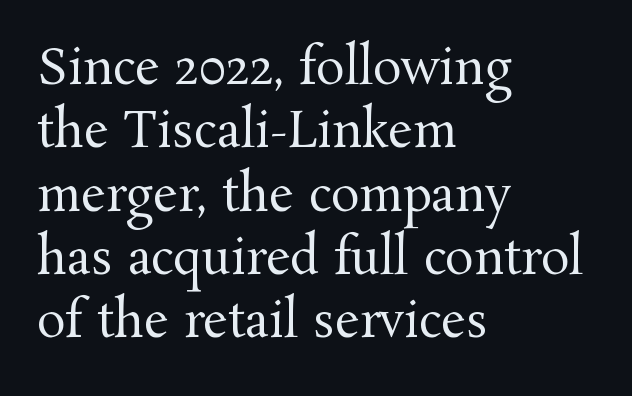
Q: Is the text bold? A: No.
Q: Is the text italic (slanted)? A: No, it is upright.
Q: Is the typeface a serif or a sans-serif typeface? A: Serif.
Q: Is the text underlined? A: No.
Q: How is the paragraph aligned? A: Left-aligned.
Q: Is the spacing between letters normal or unusually wide? A: Normal.
Q: Is the spacing between lines tight, normal or loose? A: Normal.
Q: Width (condensed, normal, or wide)? A: Normal.
Q: Stroke contrast? A: Medium.
Q: x-height? A: Medium.
Q: Monospaced? A: No.
